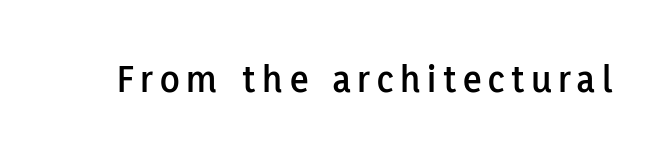
{"serif": "no", "italic": "no", "width": "normal", "stroke_contrast": "low", "x_height": "medium", "monospaced": "no", "underline": "no", "glyph_px": 40}
